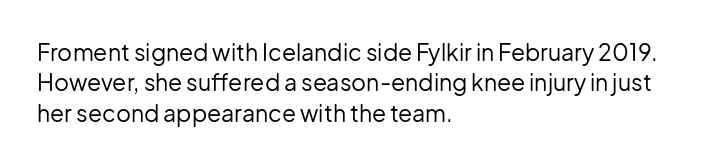
The image shows 23 px text type, upright; set left-aligned, normal line spacing (1.32x), normal letter spacing, not underlined.
